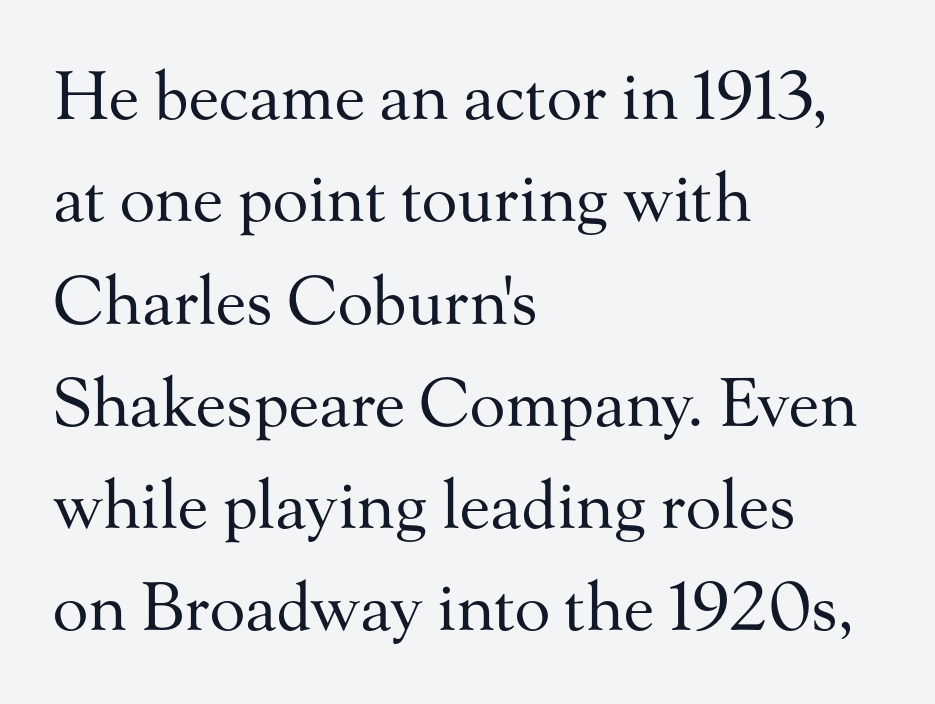
The image shows 66 px regular-weight serif type, upright; set left-aligned, normal line spacing (1.55x), normal letter spacing, not underlined; medium stroke contrast and a small x-height.
